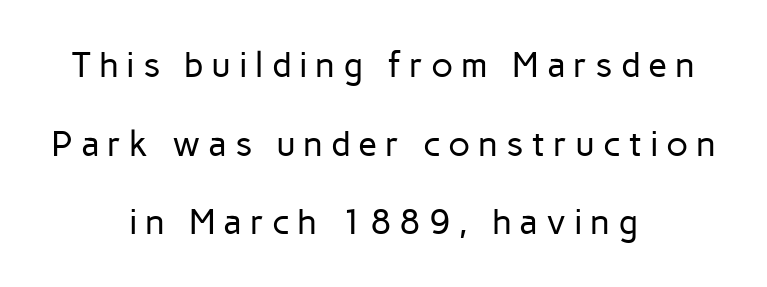
No word sits above an underline. Leading is clearly above the norm, producing a sparse column. Students, note that the glyphs here are deliberately spaced far apart. The setting favours the middle, as headings and verse often do.
